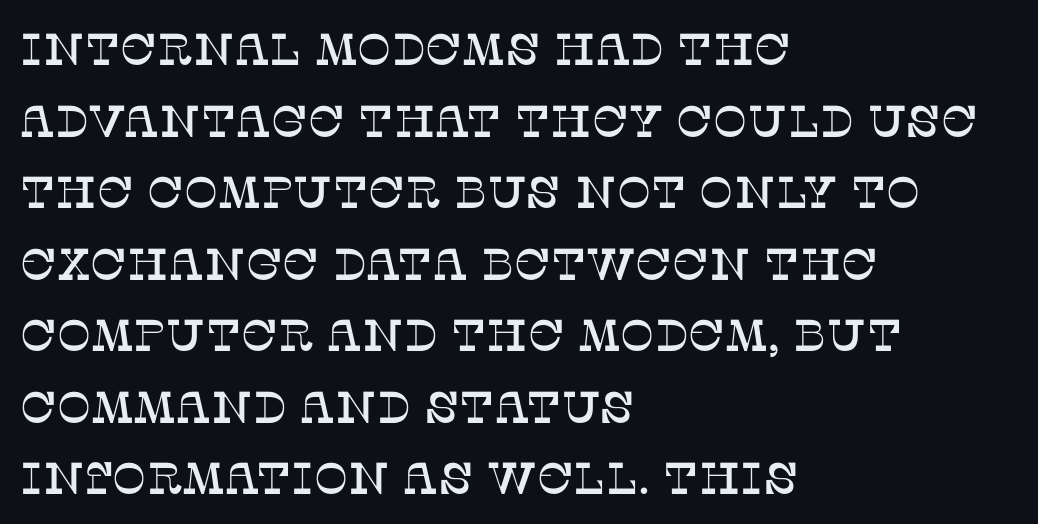
Q: Is the text italic (slanted)? A: No, it is upright.
Q: Is the typeface a serif or a sans-serif typeface? A: Serif.
Q: Is the text underlined? A: No.
Q: How is the paragraph aligned? A: Left-aligned.
Q: Is the spacing between letters normal or unusually wide? A: Normal.
Q: Is the spacing between lines tight, normal or loose? A: Normal.
Q: Width (condensed, normal, or wide)? A: Normal.
Q: Stroke contrast? A: Low.
Q: x-height? A: Large.
Q: Monospaced? A: No.
